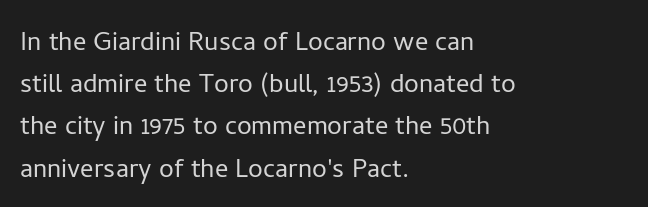
{"serif": "no", "italic": "no", "bold": "no", "weight": "light", "width": "normal", "stroke_contrast": "low", "x_height": "medium", "monospaced": "no", "underline": "no", "align": "left", "line_spacing": "normal", "line_spacing_ratio": 1.28, "letter_spacing": "normal", "letter_spacing_em": 0.0, "glyph_px": 33}
